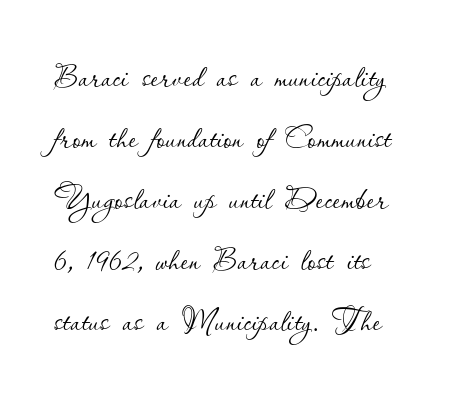
{"bold": "no", "weight": "thin", "width": "normal", "stroke_contrast": "low", "x_height": "small", "monospaced": "no", "underline": "no", "line_spacing": "normal", "line_spacing_ratio": 1.45, "letter_spacing": "normal", "letter_spacing_em": 0.0, "glyph_px": 42}
